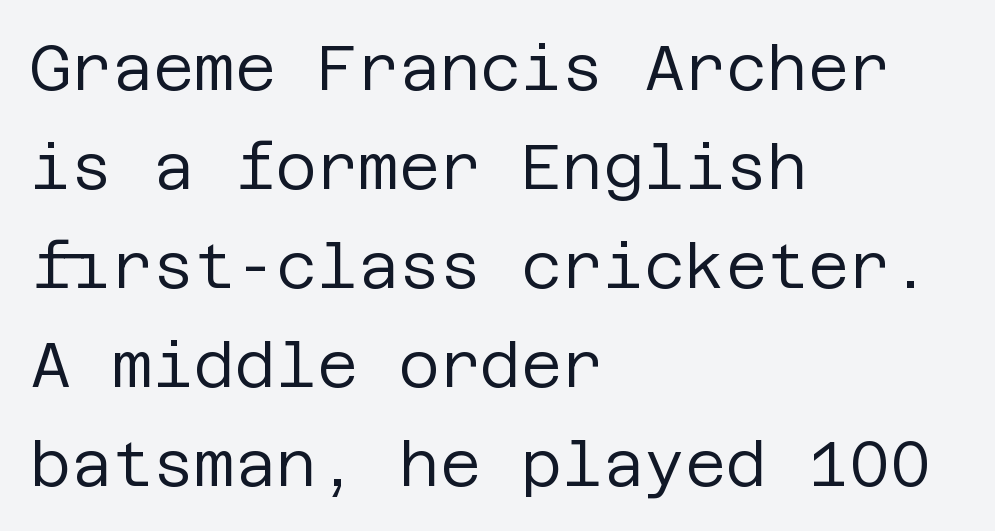
The image shows 63 px regular-weight sans-serif type, upright; set left-aligned, normal line spacing (1.57x), normal letter spacing, not underlined; low stroke contrast and a large x-height.
